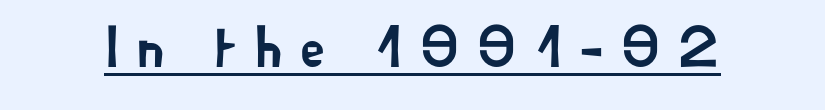
Q: Is the text italic (slanted)? A: No, it is upright.
Q: Is the typeface a serif or a sans-serif typeface? A: Sans-serif.
Q: Is the text underlined? A: Yes.
Q: Is the spacing between letters normal or unusually wide? A: Unusually wide.
Q: Width (condensed, normal, or wide)? A: Normal.
Q: Stroke contrast? A: Low.
Q: x-height? A: Small.
Q: Monospaced? A: No.
